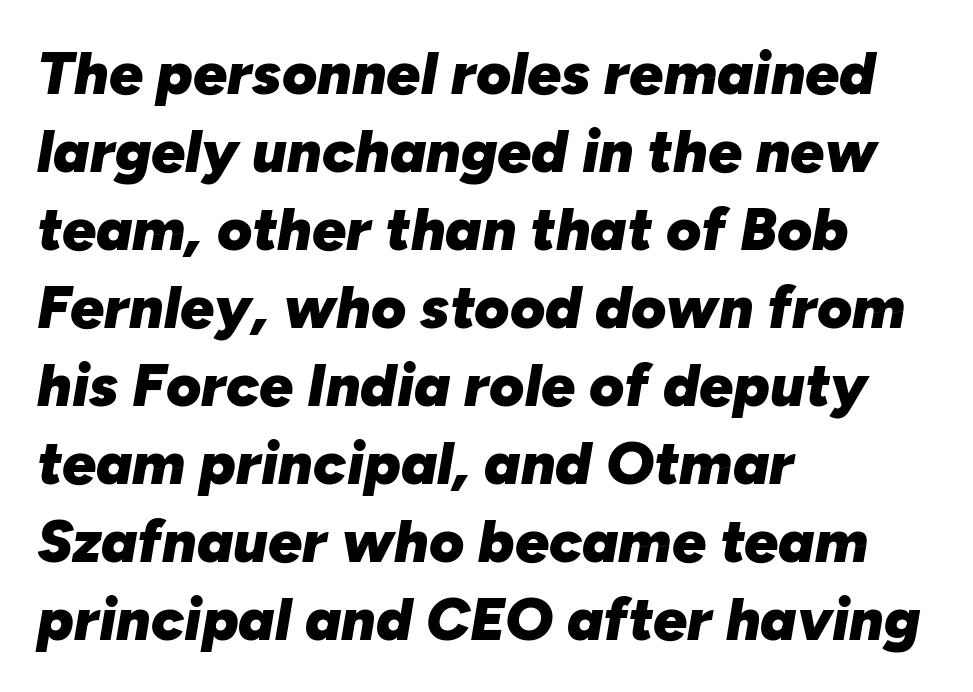
The typography opts for an oblique posture over an upright one. This block has exactly the height ordinary leading produces. A classic flush-left, rag-right setting is used for this passage. Short note: letters normally spaced.
